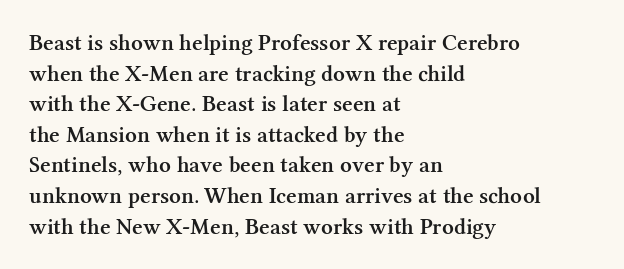
Q: Is the text bold? A: Semi-bold.
Q: Is the text italic (slanted)? A: No, it is upright.
Q: Is the text underlined? A: No.
Q: How is the paragraph aligned? A: Left-aligned.
Q: Is the spacing between letters normal or unusually wide? A: Normal.
Q: Is the spacing between lines tight, normal or loose? A: Normal.
